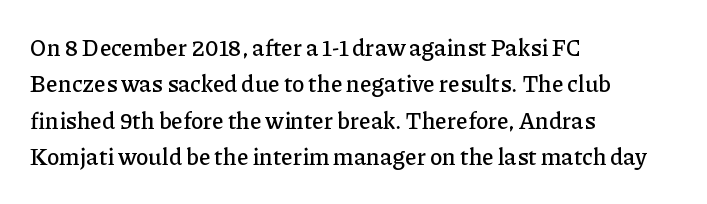
Style check: upright. Honestly, the letter spacing is just normal — you wouldn't notice it. Short and long lines alike share a common starting point at left. Any mark beneath the type? The region is blank. Interline gaps are of average width in this sample.
